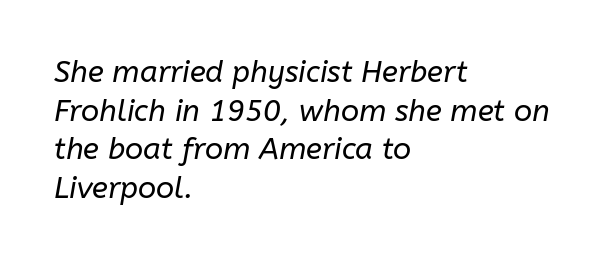
Q: Is the text bold? A: No.
Q: Is the text italic (slanted)? A: Yes, it leans right by about 10 degrees.
Q: Is the text underlined? A: No.
Q: How is the paragraph aligned? A: Left-aligned.
Q: Is the spacing between letters normal or unusually wide? A: Normal.
Q: Is the spacing between lines tight, normal or loose? A: Normal.
Q: Width (condensed, normal, or wide)? A: Normal.
Q: Stroke contrast? A: Low.
Q: x-height? A: Medium.
Q: Monospaced? A: No.
